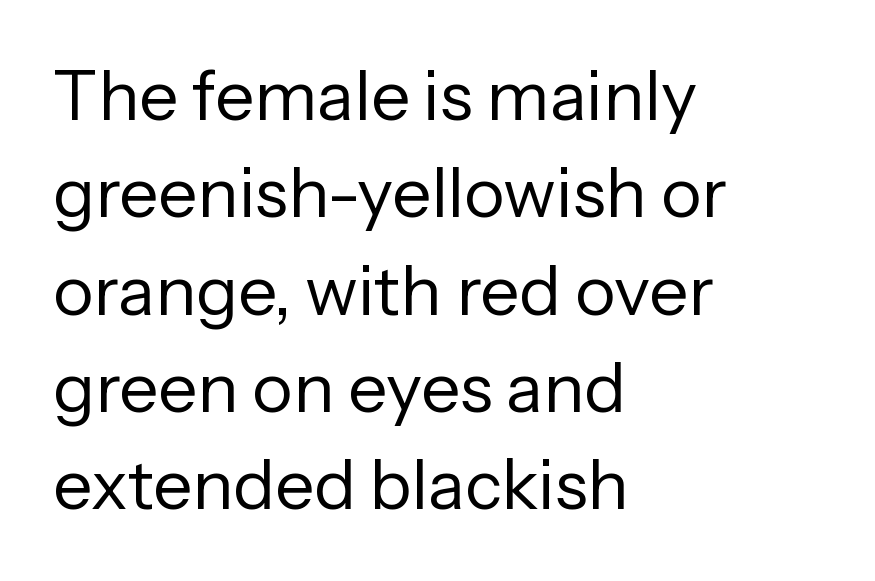
Q: Is the text bold? A: No.
Q: Is the text italic (slanted)? A: No, it is upright.
Q: Is the typeface a serif or a sans-serif typeface? A: Sans-serif.
Q: Is the text underlined? A: No.
Q: How is the paragraph aligned? A: Left-aligned.
Q: Is the spacing between letters normal or unusually wide? A: Normal.
Q: Is the spacing between lines tight, normal or loose? A: Normal.
Q: Width (condensed, normal, or wide)? A: Normal.
Q: Stroke contrast? A: Low.
Q: x-height? A: Medium.
Q: Monospaced? A: No.
